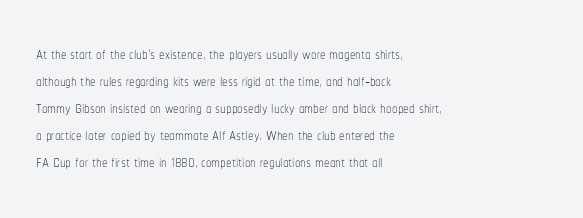
Q: Is the text bold? A: No.
Q: Is the text italic (slanted)? A: No, it is upright.
Q: Is the text underlined? A: No.
Q: How is the paragraph aligned? A: Left-aligned.
Q: Is the spacing between letters normal or unusually wide? A: Normal.
